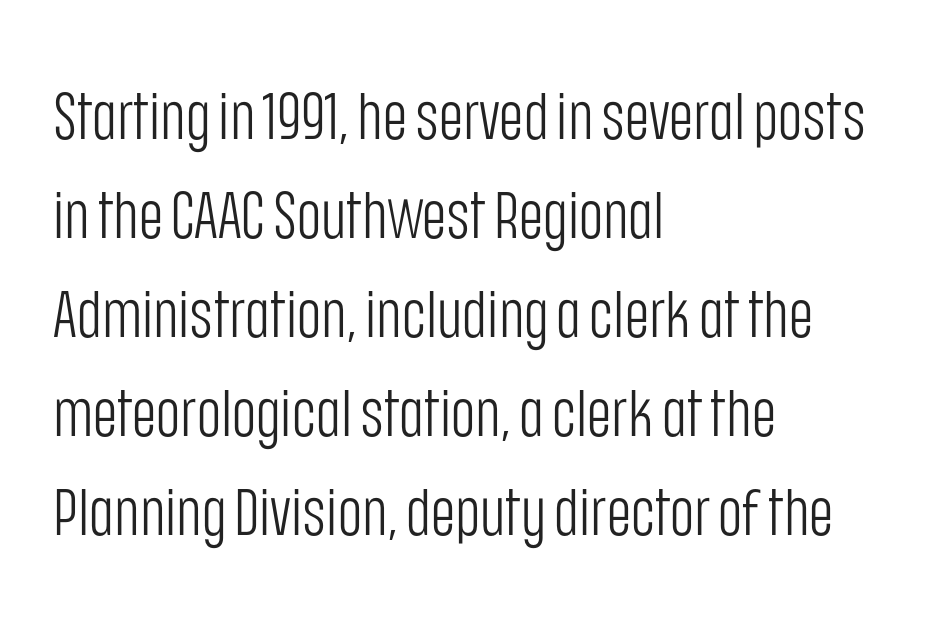
{"serif": "no", "italic": "no", "bold": "no", "weight": "light", "width": "condensed", "stroke_contrast": "low", "x_height": "large", "monospaced": "no", "underline": "no", "align": "left", "line_spacing": "normal", "line_spacing_ratio": 1.5, "letter_spacing": "normal", "letter_spacing_em": 0.0, "glyph_px": 66}
